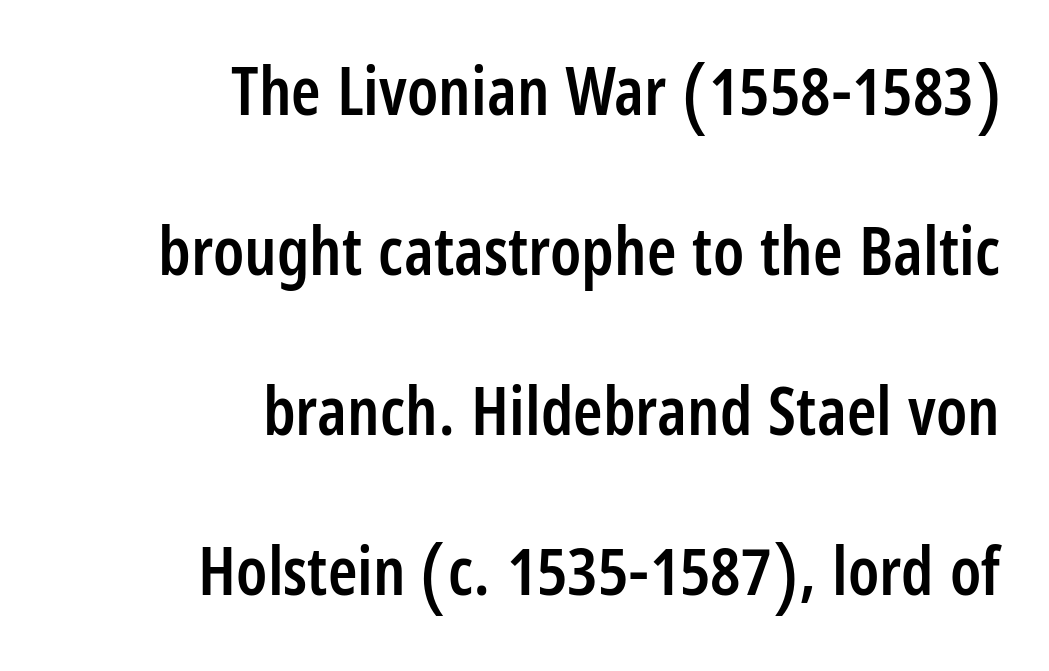
The image shows 67 px semibold, condensed sans-serif type, upright; set right-aligned, loose line spacing (2.39x), normal letter spacing, not underlined; low stroke contrast and a large x-height.
